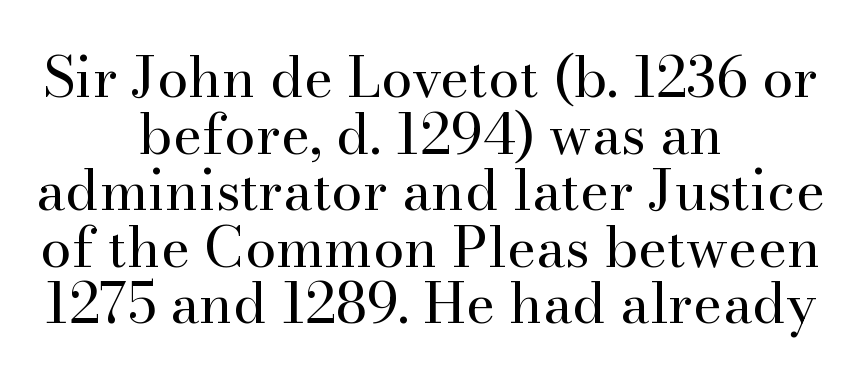
Q: Is the text bold? A: No.
Q: Is the text italic (slanted)? A: No, it is upright.
Q: Is the typeface a serif or a sans-serif typeface? A: Serif.
Q: Is the text underlined? A: No.
Q: How is the paragraph aligned? A: Centered.
Q: Is the spacing between letters normal or unusually wide? A: Normal.
Q: Is the spacing between lines tight, normal or loose? A: Tight.
Q: Width (condensed, normal, or wide)? A: Normal.
Q: Stroke contrast? A: High.
Q: x-height? A: Small.
Q: Monospaced? A: No.
